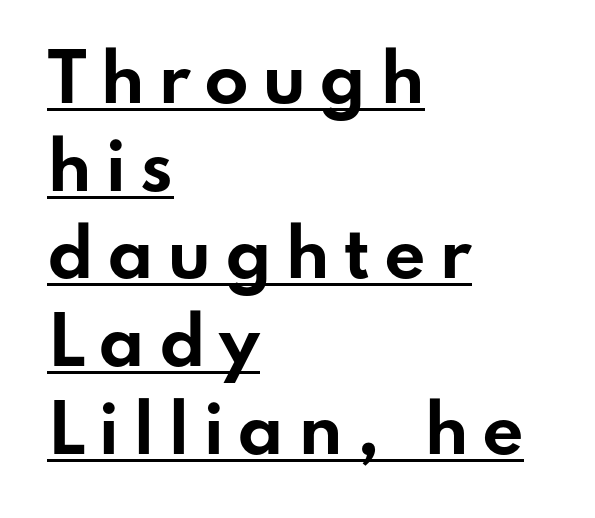
Observe the wide spacing: letters keep a clear distance from each other. The face used here has the dense, thick strokes of a bold. Posture: straight, roman, zero tilt. The string is rendered with underlining switched on.
